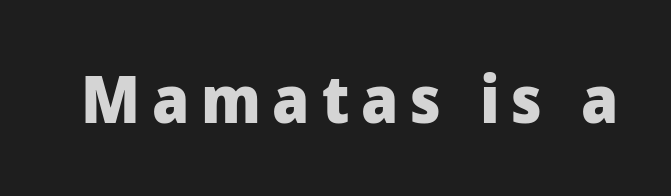
Q: Is the text bold? A: Yes.
Q: Is the text italic (slanted)? A: No, it is upright.
Q: Is the typeface a serif or a sans-serif typeface? A: Sans-serif.
Q: Is the text underlined? A: No.
Q: Width (condensed, normal, or wide)? A: Normal.
Q: Stroke contrast? A: Low.
Q: x-height? A: Medium.
Q: Monospaced? A: No.
